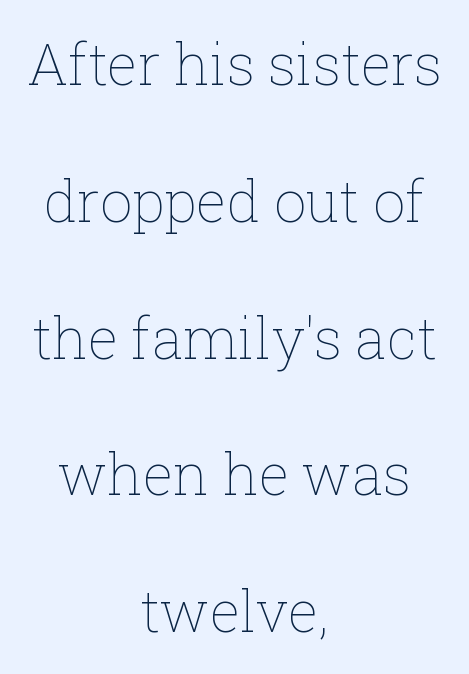
Q: Is the text bold? A: No.
Q: Is the text italic (slanted)? A: No, it is upright.
Q: Is the text underlined? A: No.
Q: How is the paragraph aligned? A: Centered.
Q: Is the spacing between letters normal or unusually wide? A: Normal.
Q: Is the spacing between lines tight, normal or loose? A: Loose.
Q: Width (condensed, normal, or wide)? A: Normal.
Q: Stroke contrast? A: Low.
Q: x-height? A: Medium.
Q: Monospaced? A: No.
